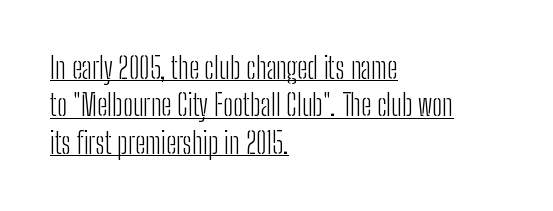
Q: Is the text bold? A: No.
Q: Is the text italic (slanted)? A: No, it is upright.
Q: Is the typeface a serif or a sans-serif typeface? A: Sans-serif.
Q: Is the text underlined? A: Yes.
Q: How is the paragraph aligned? A: Left-aligned.
Q: Is the spacing between letters normal or unusually wide? A: Normal.
Q: Is the spacing between lines tight, normal or loose? A: Normal.
Q: Width (condensed, normal, or wide)? A: Condensed.
Q: Stroke contrast? A: Low.
Q: x-height? A: Medium.
Q: Monospaced? A: No.
